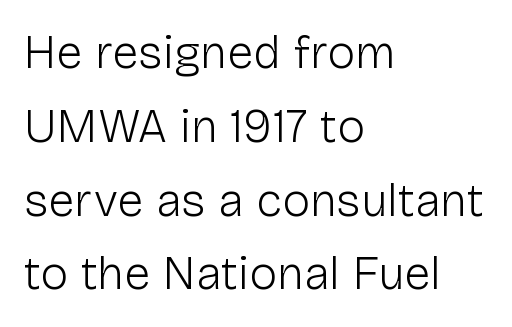
You can tell it's not italic because the verticals are truly vertical. The typeface has the unassuming heft of standard copy or less. Looks like regular typesetting: each glyph gets only the width it needs. The horizontal fit of the characters is conventional and even. Notice how the passage keeps a crisp vertical edge on the left only. The font family rendered here belongs to the sans-serif group.
